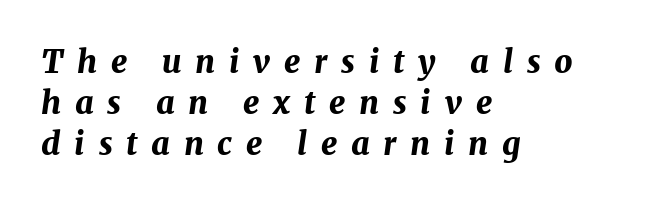
Q: Is the text bold? A: Yes.
Q: Is the text italic (slanted)? A: Yes, it leans right by about 8 degrees.
Q: Is the text underlined? A: No.
Q: How is the paragraph aligned? A: Left-aligned.
Q: Is the spacing between letters normal or unusually wide? A: Unusually wide.
Q: Is the spacing between lines tight, normal or loose? A: Normal.
Q: Width (condensed, normal, or wide)? A: Normal.
Q: Stroke contrast? A: Medium.
Q: x-height? A: Medium.
Q: Monospaced? A: No.
